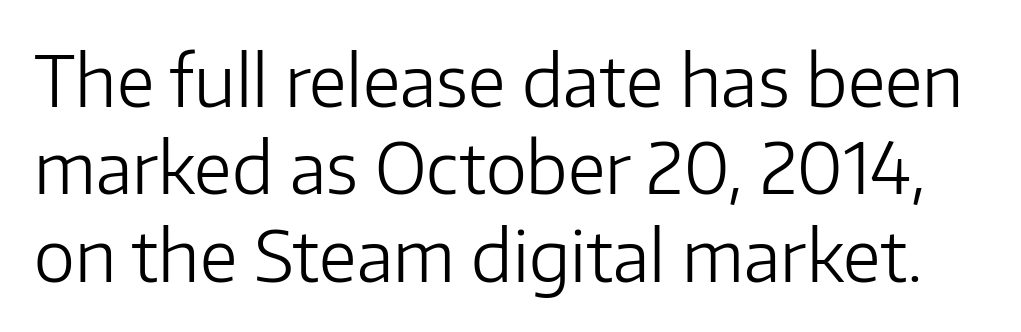
The image shows 70 px light sans-serif type, upright; set normal line spacing (1.25x), normal letter spacing, not underlined; low stroke contrast and a medium x-height.
